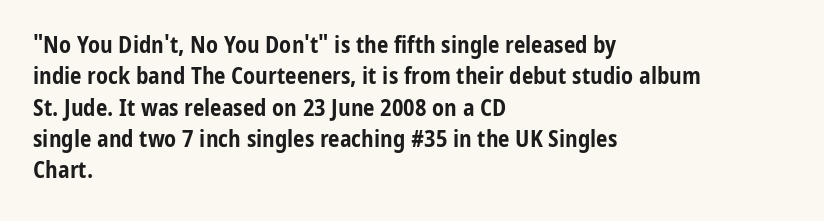
Q: Is the text bold? A: Yes.
Q: Is the text italic (slanted)? A: No, it is upright.
Q: Is the text underlined? A: No.
Q: How is the paragraph aligned? A: Left-aligned.
Q: Is the spacing between letters normal or unusually wide? A: Normal.
Q: Is the spacing between lines tight, normal or loose? A: Normal.
